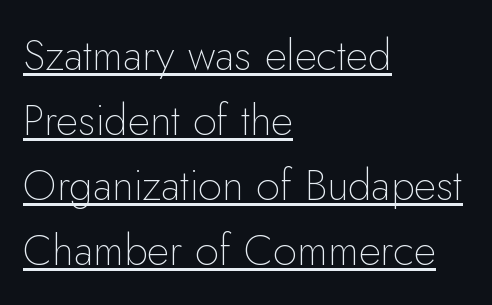
Is there an underline? Yes — a line sits under the letters. This reads as an unemphasized weight, regular at the heaviest. If you drew a line through each stem, it would be perfectly vertical. Baseline-to-baseline distance is the conventional proportion of letter height.
